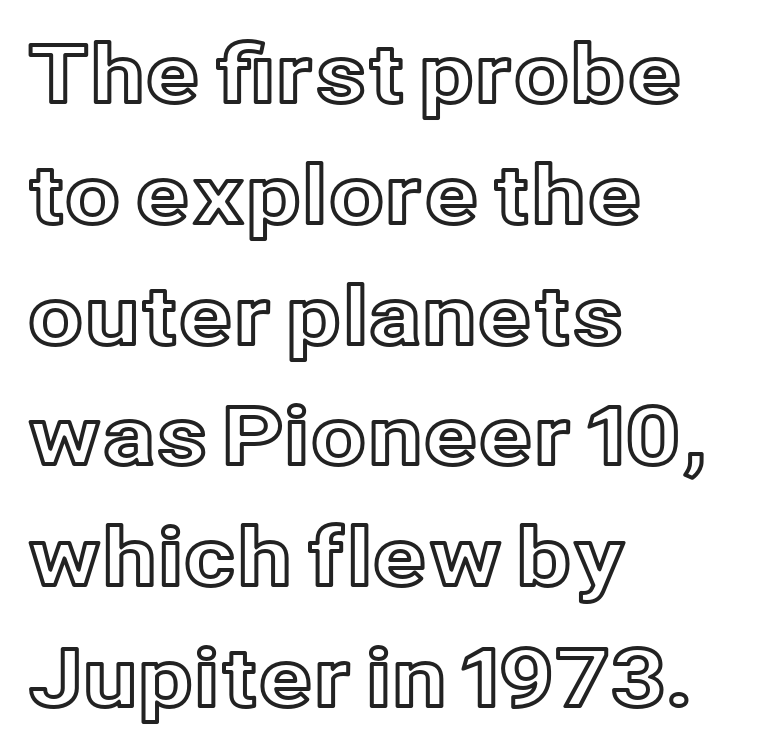
{"italic": "no", "width": "normal", "x_height": "medium", "monospaced": "no", "underline": "no", "align": "left", "line_spacing": "normal", "line_spacing_ratio": 1.51, "letter_spacing": "normal", "letter_spacing_em": 0.0, "glyph_px": 80}
